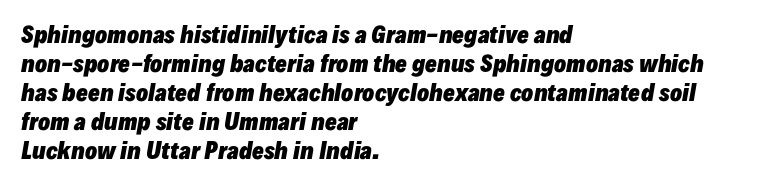
Q: Is the text bold? A: Yes.
Q: Is the text italic (slanted)? A: Yes, it leans right by about 10 degrees.
Q: Is the text underlined? A: No.
Q: How is the paragraph aligned? A: Left-aligned.
Q: Is the spacing between letters normal or unusually wide? A: Normal.
Q: Is the spacing between lines tight, normal or loose? A: Normal.
